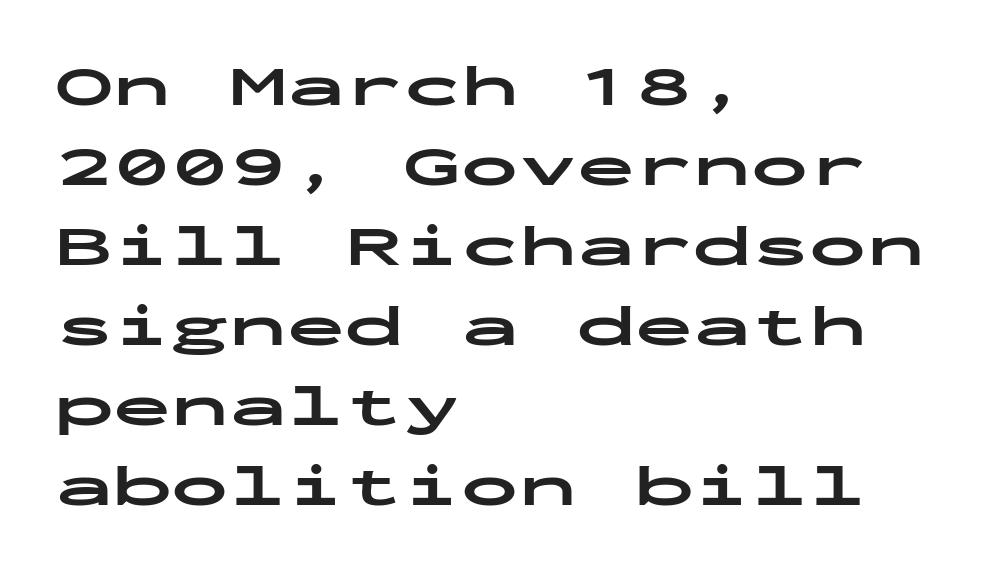
The image shows 58 px bold, wide sans-serif type, upright, monospaced; set left-aligned, normal line spacing (1.38x), normal letter spacing, not underlined; low stroke contrast and a medium x-height.
